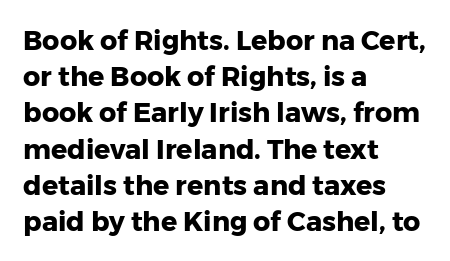
The image shows 27 px bold type, upright; set left-aligned, normal line spacing (1.34x), normal letter spacing, not underlined.
